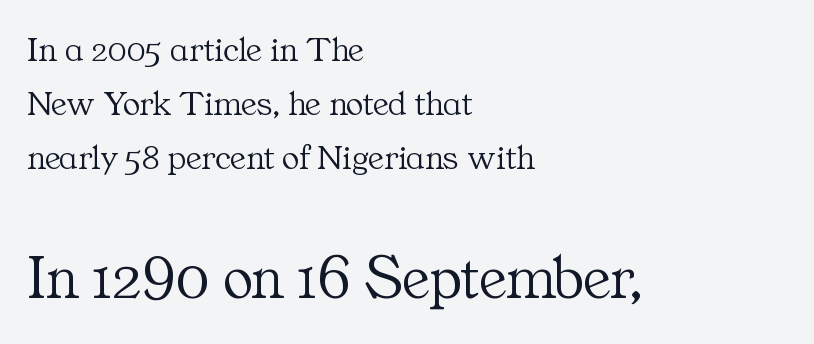
{"serif": "yes", "italic": "no", "bold": "no", "weight": "light", "width": "normal", "stroke_contrast": "medium", "x_height": "medium", "monospaced": "no", "underline": "no", "align": "left", "line_spacing": "normal", "line_spacing_ratio": 1.5, "letter_spacing": "normal", "letter_spacing_em": 0.0, "larger_block": "second", "size_ratio": 1.75, "glyph_px": 63}
